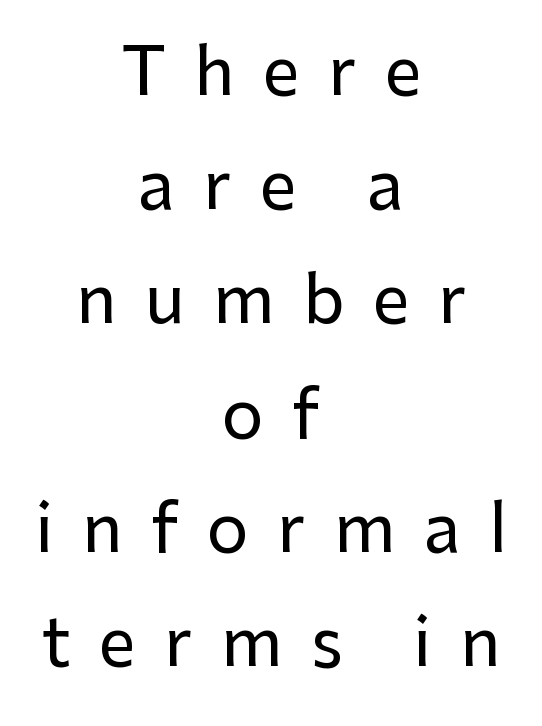
Q: Is the text italic (slanted)? A: No, it is upright.
Q: Is the typeface a serif or a sans-serif typeface? A: Sans-serif.
Q: Is the text underlined? A: No.
Q: How is the paragraph aligned? A: Centered.
Q: Is the spacing between letters normal or unusually wide? A: Unusually wide.
Q: Width (condensed, normal, or wide)? A: Normal.
Q: Stroke contrast? A: Low.
Q: x-height? A: Medium.
Q: Monospaced? A: No.
